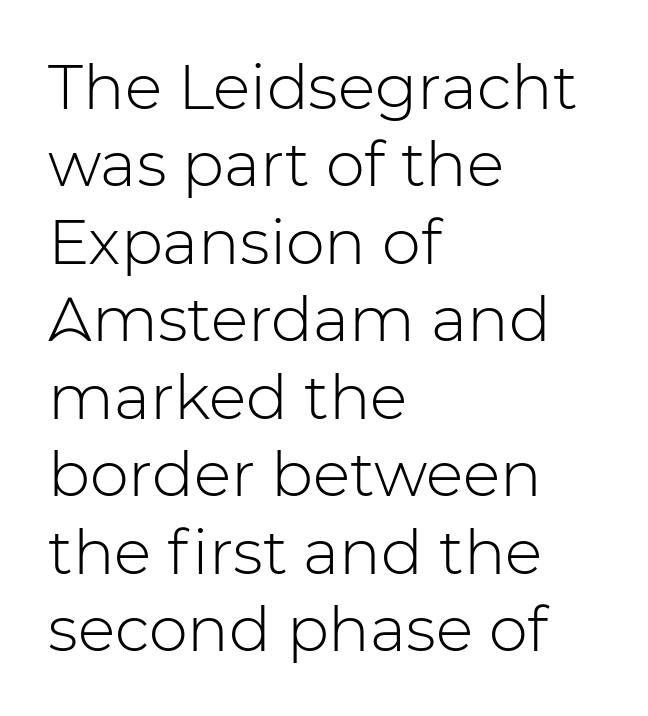
The image shows 62 px light sans-serif type, upright; set left-aligned, normal line spacing (1.25x), normal letter spacing, not underlined; low stroke contrast and a medium x-height.
